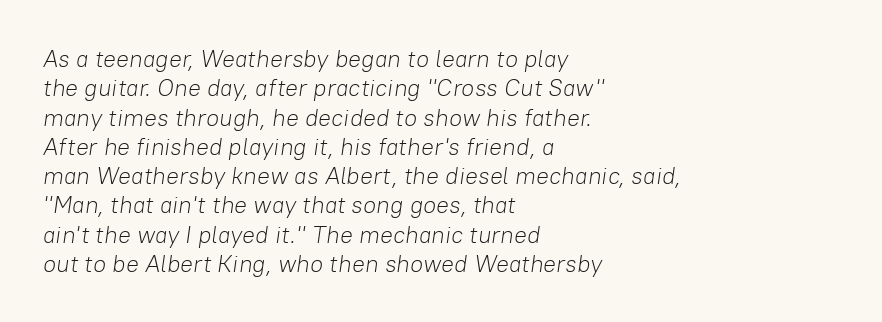
Caption: standard tracking, unaltered. Only glyphs here, with clear space below each row. Visually the block forms a straight wall on the left and a jagged coastline on the right. Notice how the stems are inclined rather than vertical — that's the hallmark of italics.
